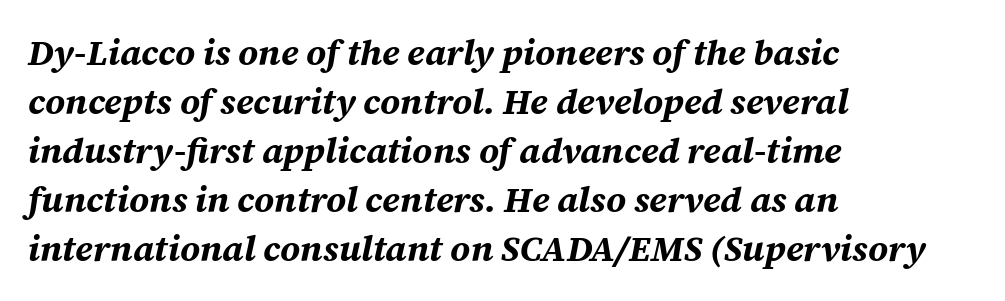
The compositor pushed each line to the left boundary. Yep, that's italic — everything's leaning. No word sits above an underline. How would I describe the line gaps? Plain and ordinary. Typesetter's note: full bold, strokes at maximum text heaviness.
